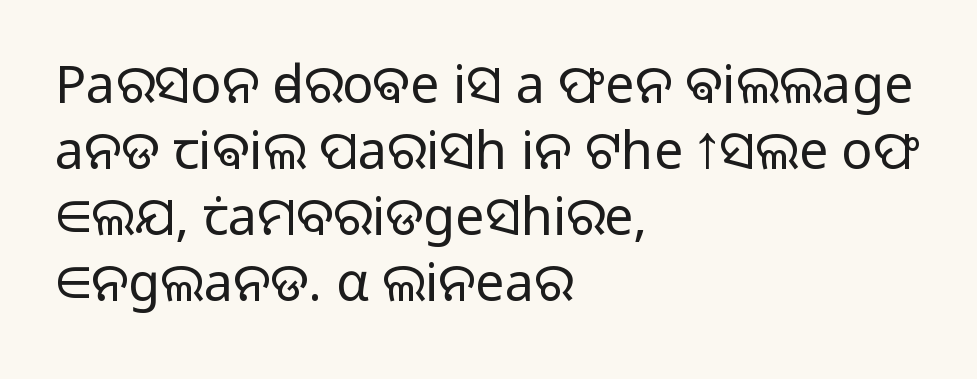
Decoration check: the copy has no underline. Serif or sans? Sans — the stroke terminals are bare. There is no visible air inserted between adjacent glyphs. Leading matches the norm, producing a regular column.
